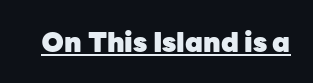
The image shows 27 px bold type, upright; set normal letter spacing, underlined.
